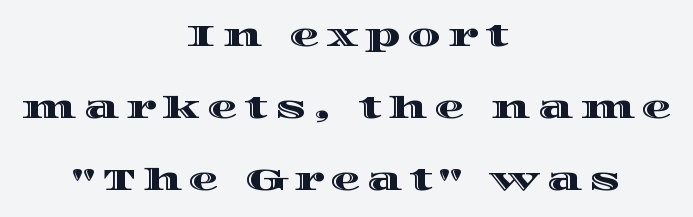
Widely set lines give the paragraph a tall, airy silhouette. The gaps between neighbouring characters are conspicuously large. Descenders are the only things crossing below the line. The font's upright variant was chosen for this text. The letters advance in unequal steps, a hallmark of proportional type. Typeset on center — no edge is straight.
